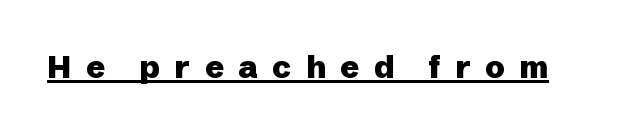
The image shows 31 px heavy sans-serif type, upright; set unusually wide letter spacing (+0.47 em), underlined; low stroke contrast and a medium x-height.
